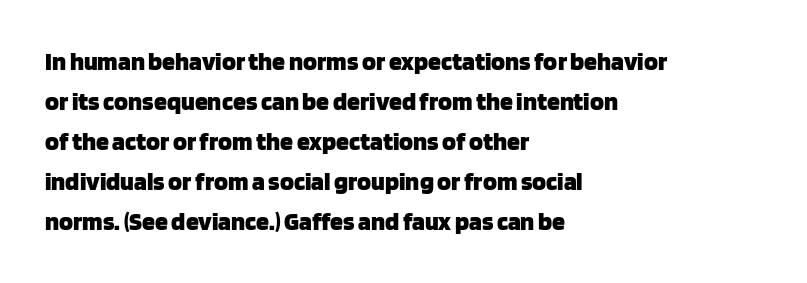
{"italic": "no", "bold": "yes", "underline": "no", "align": "left", "line_spacing": "normal", "line_spacing_ratio": 1.54, "letter_spacing": "normal", "letter_spacing_em": 0.0, "glyph_px": 26}
